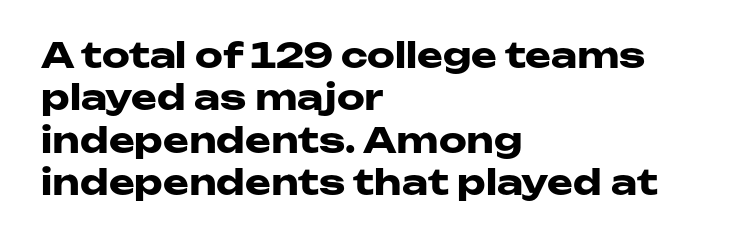
The image shows 35 px heavy, wide sans-serif type, upright; set left-aligned, line spacing 1.21x, normal letter spacing, not underlined; low stroke contrast and a medium x-height.
